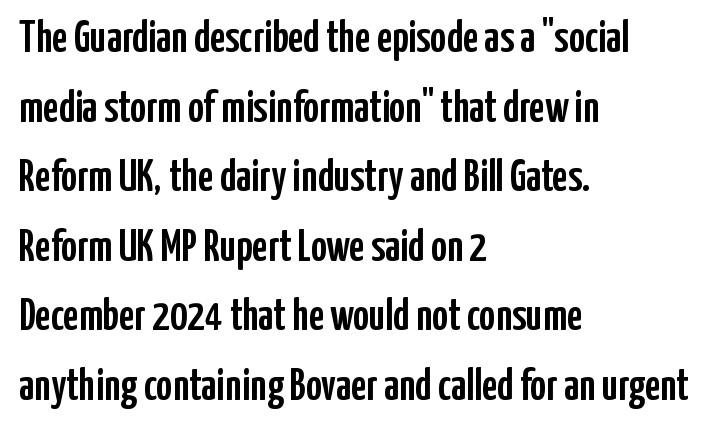
{"serif": "no", "italic": "no", "width": "condensed", "stroke_contrast": "low", "x_height": "medium", "monospaced": "no", "underline": "no", "align": "left", "line_spacing": "normal", "line_spacing_ratio": 1.58, "letter_spacing": "normal", "letter_spacing_em": 0.0, "glyph_px": 44}
